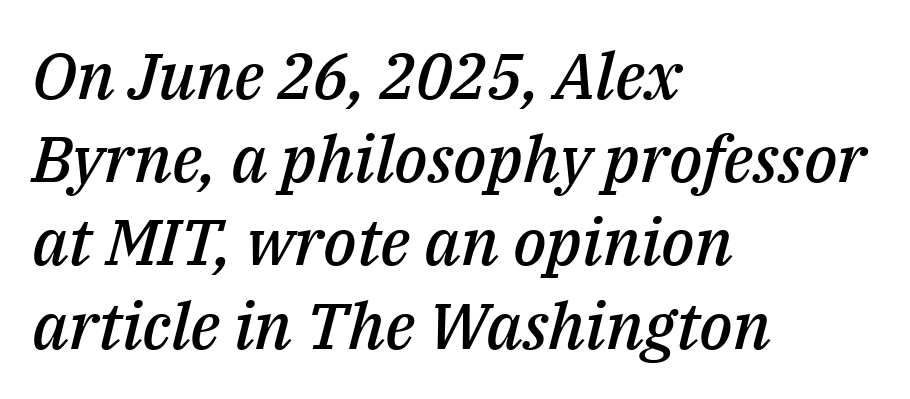
{"italic": "yes", "lean": "right", "slant_degrees": 14, "bold": "semi", "weight": "semibold", "width": "normal", "stroke_contrast": "medium", "x_height": "medium", "monospaced": "no", "underline": "no", "align": "left", "line_spacing": "normal", "line_spacing_ratio": 1.28, "letter_spacing": "normal", "letter_spacing_em": 0.0, "glyph_px": 65}
